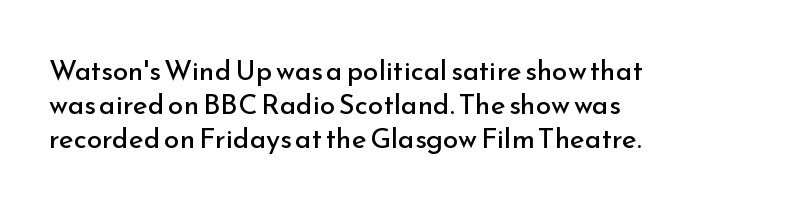
Line beginnings align vertically; line endings do not. The passage shown is typed in a proportional face where columns would drift. Compared with a typical body face, this is equally light or lighter still. Nobody touched the tracking dial on this one.
